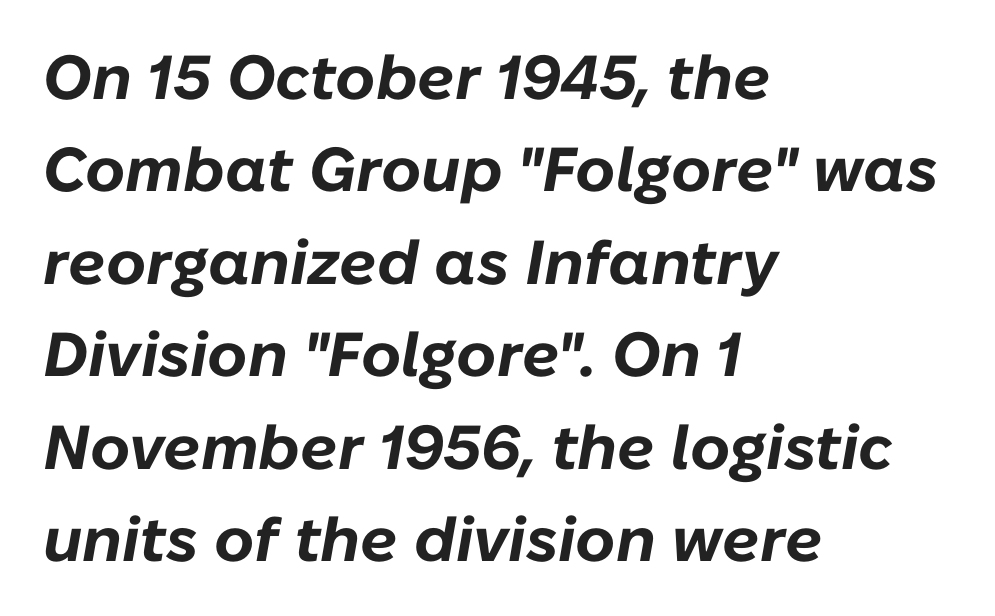
{"italic": "yes", "lean": "right", "slant_degrees": 10, "bold": "yes", "weight": "bold", "width": "normal", "stroke_contrast": "low", "x_height": "medium", "monospaced": "no", "underline": "no", "align": "left", "line_spacing": "normal", "line_spacing_ratio": 1.49, "letter_spacing": "normal", "letter_spacing_em": 0.0, "glyph_px": 62}
